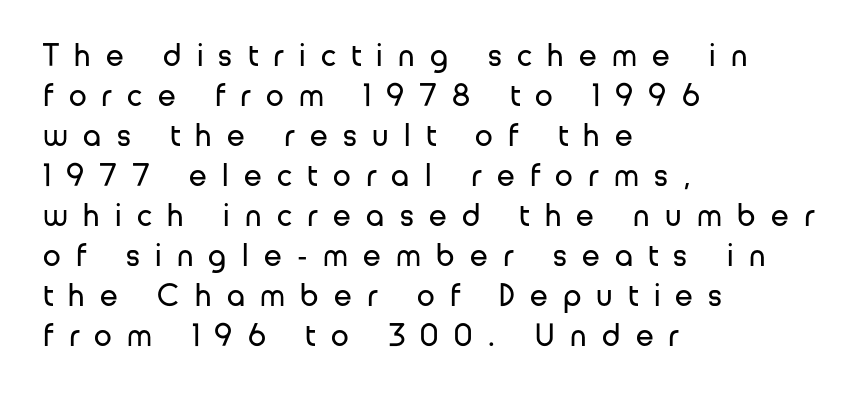
The face looks like a standard text weight, possibly lighter. Quick note: not italic, upright. Caption: multi-line text, flush left, ragged right. The baseline area is clear. The face used here is proportionally spaced, like ordinary book or web type. Whoever set this chose a conventional vertical rhythm.
